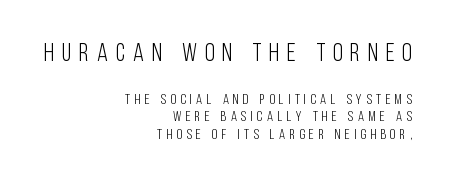
{"italic": "no", "bold": "no", "underline": "no", "align": "right", "line_spacing_ratio": 1.24, "letter_spacing": "wide", "letter_spacing_em": 0.32, "larger_block": "first", "size_ratio": 1.79, "glyph_px": 25}
